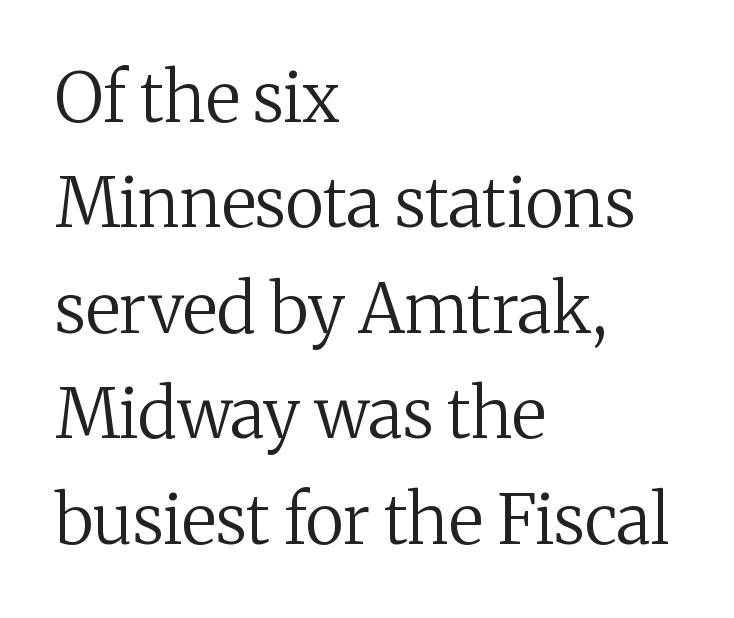
Rendered with straight, roman letterforms. The specimen omits any rule beneath the text block's lines. The designer went with a serif here, giving each stem small feet. No chunkiness to these letters — they're not bold. The line-height multiplier appears to be the usual default.
